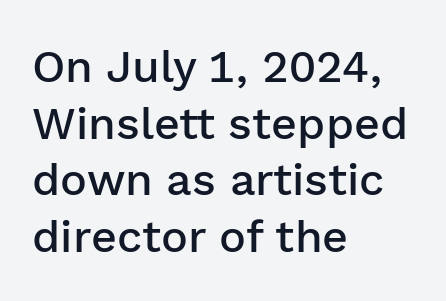
Anything drawn beneath the words? Only blank space. Italic: no, the glyphs are upright roman. The letters are semibold — heavier than regular but short of a full bold. Here the designer chose a conventional face with non-uniform glyph widths. The rows are spaced the way most documents space them. The compositor pushed each line to the left boundary.
